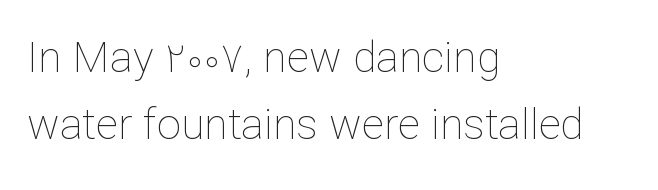
The image shows 43 px thin type, upright; set left-aligned, normal line spacing (1.55x), normal letter spacing, not underlined; low stroke contrast and a medium x-height.
